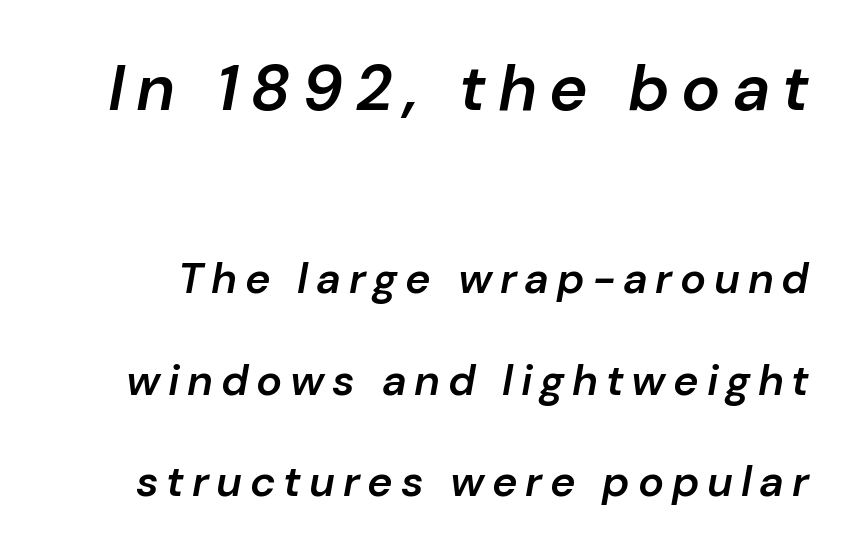
Q: Is the text bold? A: Semi-bold.
Q: Is the text italic (slanted)? A: Yes, it leans right by about 10 degrees.
Q: Is the text underlined? A: No.
Q: Is the spacing between lines tight, normal or loose? A: Loose.
Q: Which block of text is set in a larger size, the first (top) or the second (bottom)? A: The first (top) one.
Q: Width (condensed, normal, or wide)? A: Normal.
Q: Stroke contrast? A: Low.
Q: x-height? A: Medium.
Q: Monospaced? A: No.
